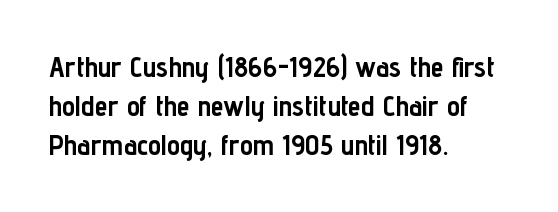
Q: Is the text bold? A: Yes.
Q: Is the text italic (slanted)? A: No, it is upright.
Q: Is the typeface a serif or a sans-serif typeface? A: Sans-serif.
Q: Is the text underlined? A: No.
Q: How is the paragraph aligned? A: Left-aligned.
Q: Is the spacing between letters normal or unusually wide? A: Normal.
Q: Is the spacing between lines tight, normal or loose? A: Normal.
Q: Width (condensed, normal, or wide)? A: Condensed.
Q: Stroke contrast? A: Low.
Q: x-height? A: Medium.
Q: Monospaced? A: No.
